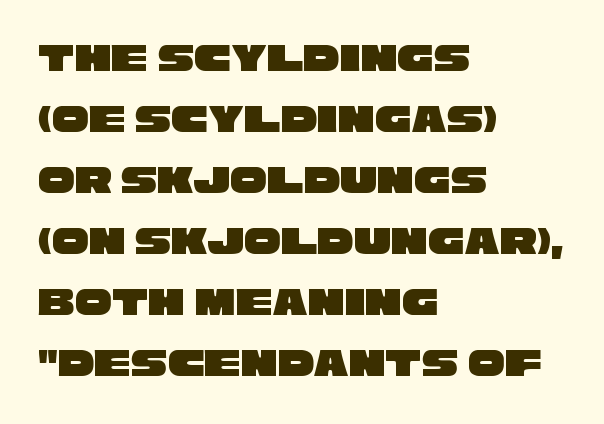
Proportional: the letters do not fall into vertical columns. Is the letter spacing exaggerated? No — it looks like the ordinary default. A typesetter would label this face a sans. Descenders are the only things crossing below the line. Leading: standard. The rendering anchors every line to the left-hand side.
